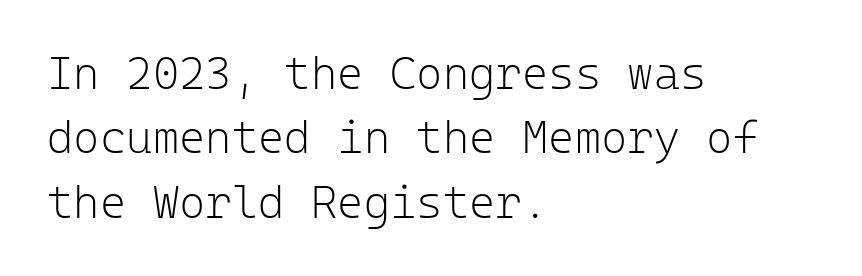
The designer went with a sans here, leaving each stem footless. Note the uniform advance width — an 'i' takes as much space as an 'm'. The glyphs are unaccompanied by any horizontal stroke below them. Quick note: interline space is typical. Posture: straight, roman, zero tilt. Each stroke keeps to a modest, everyday thickness or less.
